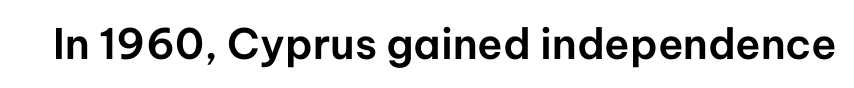
Is there any slant? The stems are plumb. Default kerning and tracking; the words read as compact shapes. Think of a printed novel: that variable character pitch is what you see here. You can tell from the bare stems that sans-serif type was used. Descenders are the only things crossing below the line.
